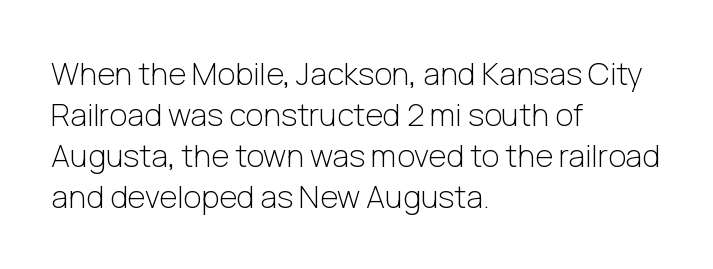
The image shows 31 px light sans-serif type, upright; set left-aligned, normal line spacing (1.32x), normal letter spacing, not underlined; low stroke contrast and a medium x-height.
